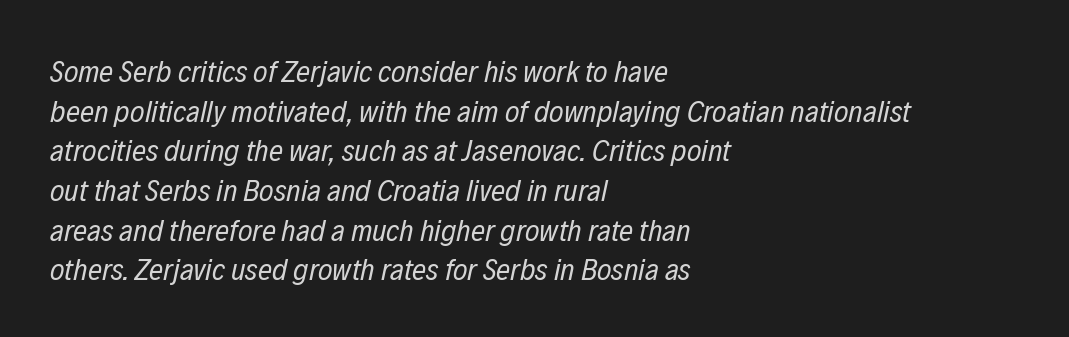
The image shows 31 px regular-weight, condensed type, italic (leaning right); set left-aligned, normal line spacing (1.28x), normal letter spacing, not underlined; low stroke contrast and a medium x-height.
